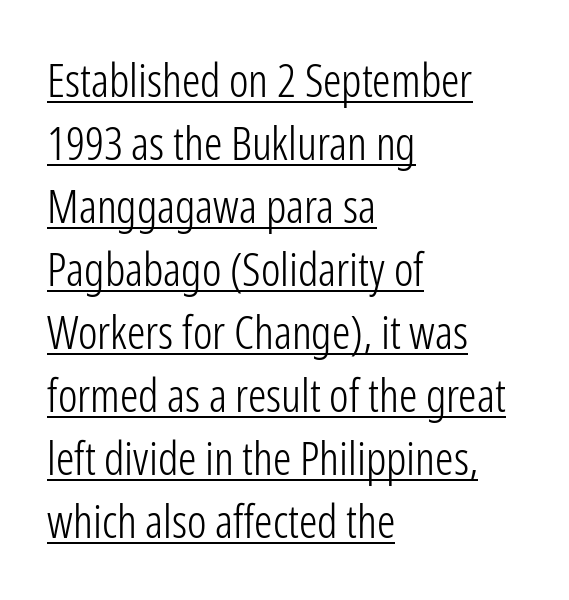
{"serif": "no", "italic": "no", "bold": "no", "weight": "light", "width": "condensed", "stroke_contrast": "low", "x_height": "medium", "monospaced": "no", "underline": "yes", "align": "left", "line_spacing": "normal", "line_spacing_ratio": 1.37, "letter_spacing": "normal", "letter_spacing_em": 0.0, "glyph_px": 46}
